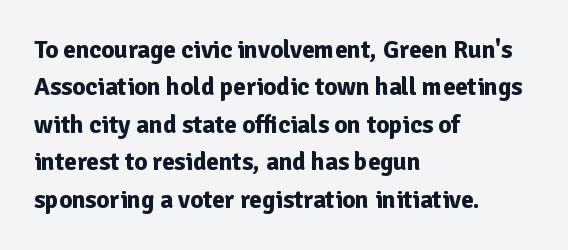
Baseline-to-baseline distance is the conventional proportion of letter height. The typesetter chose a ragged-right arrangement here. The zone under the glyphs is completely vacant. Typesetter's note: full bold, strokes at maximum text heaviness. In terms of posture, this sample is upright. The horizontal fit of the characters is conventional and even.
